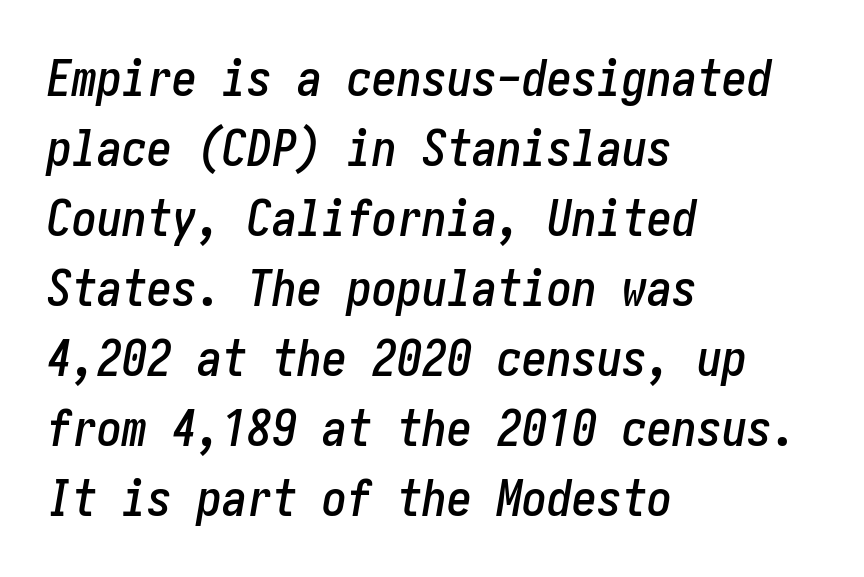
{"italic": "yes", "lean": "right", "slant_degrees": 10, "width": "condensed", "stroke_contrast": "low", "x_height": "medium", "underline": "no", "align": "left", "line_spacing": "normal", "line_spacing_ratio": 1.4, "letter_spacing": "normal", "letter_spacing_em": 0.0, "glyph_px": 50}
